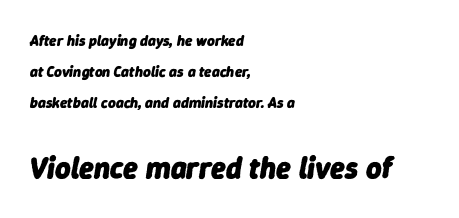
Q: Is the text bold? A: Yes.
Q: Is the text italic (slanted)? A: Yes, it leans right by about 9 degrees.
Q: Is the text underlined? A: No.
Q: How is the paragraph aligned? A: Left-aligned.
Q: Is the spacing between letters normal or unusually wide? A: Normal.
Q: Is the spacing between lines tight, normal or loose? A: Loose.
Q: Which block of text is set in a larger size, the first (top) or the second (bottom)? A: The second (bottom) one.
Q: Width (condensed, normal, or wide)? A: Normal.
Q: Stroke contrast? A: Low.
Q: x-height? A: Medium.
Q: Monospaced? A: No.
